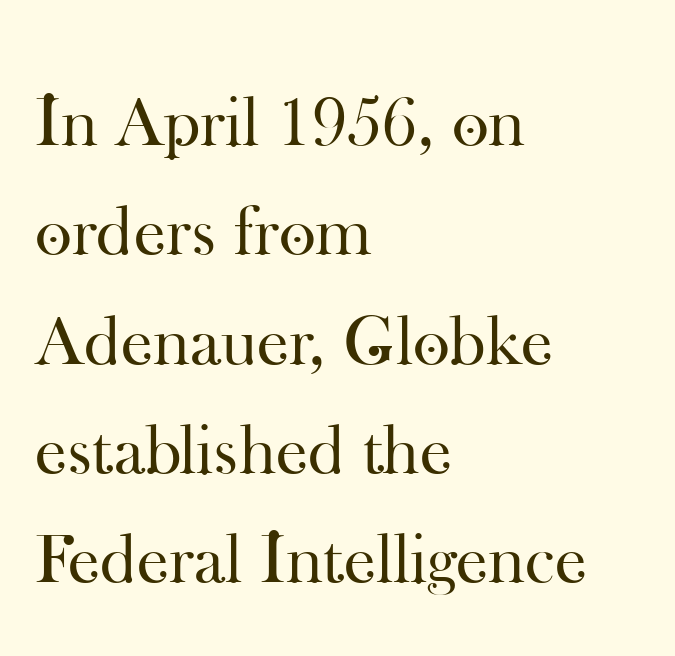
{"serif": "yes", "italic": "no", "bold": "no", "weight": "regular", "width": "normal", "stroke_contrast": "high", "x_height": "small", "monospaced": "no", "underline": "no", "align": "left", "line_spacing": "normal", "line_spacing_ratio": 1.54, "letter_spacing": "normal", "letter_spacing_em": 0.0, "glyph_px": 71}
